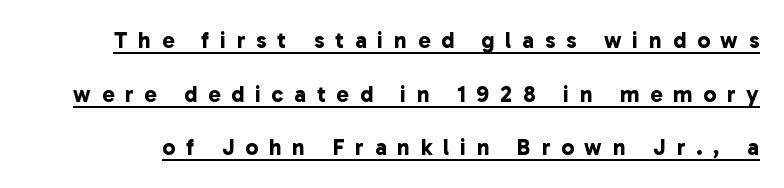
Q: Is the text bold? A: Yes.
Q: Is the text underlined? A: Yes.
Q: Is the spacing between letters normal or unusually wide? A: Unusually wide.
Q: Is the spacing between lines tight, normal or loose? A: Loose.
